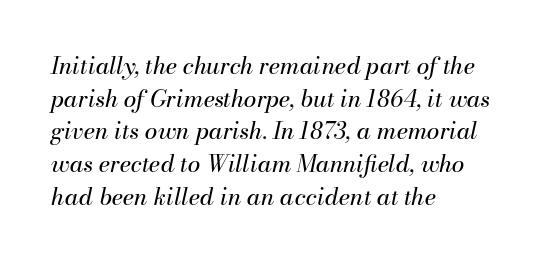
Q: Is the text bold? A: No.
Q: Is the text italic (slanted)? A: Yes, it leans right by about 13 degrees.
Q: Is the text underlined? A: No.
Q: How is the paragraph aligned? A: Left-aligned.
Q: Is the spacing between letters normal or unusually wide? A: Normal.
Q: Is the spacing between lines tight, normal or loose? A: Normal.
